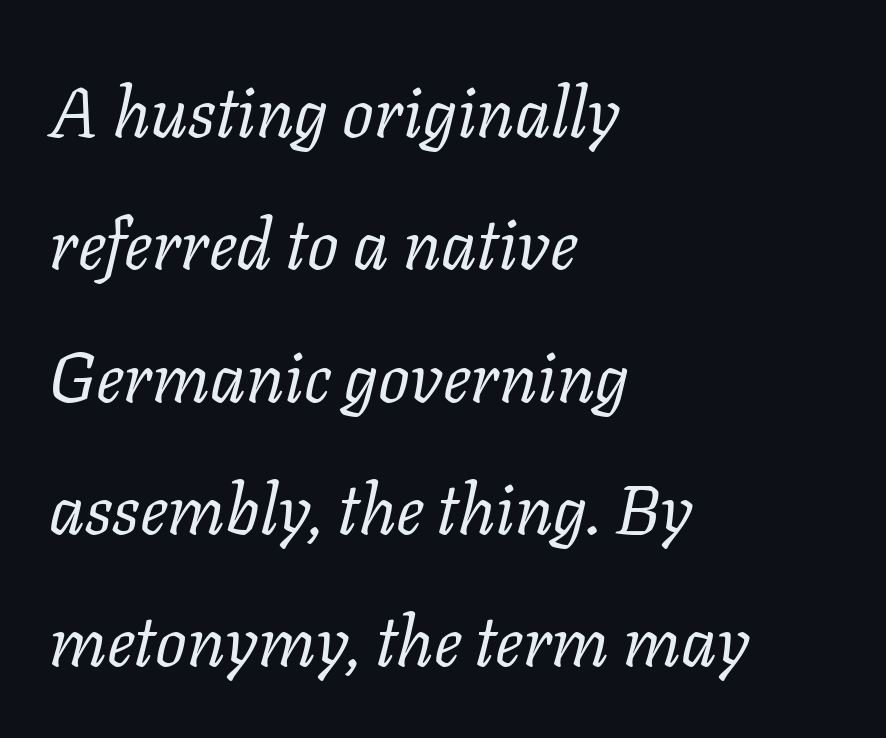
The letters look calm and open, with moderate or lighter stems. To sum up the face: it has serifs. Underlining? Definitely not there. An italicized treatment has been applied to the whole sample.
